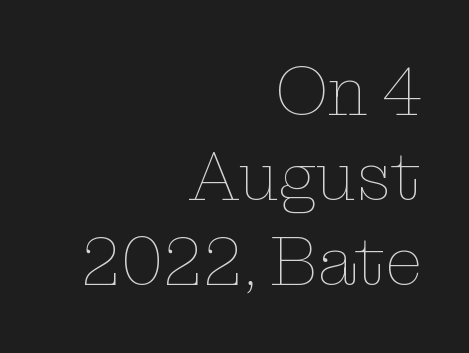
Q: Is the text bold? A: No.
Q: Is the text italic (slanted)? A: No, it is upright.
Q: Is the text underlined? A: No.
Q: How is the paragraph aligned? A: Right-aligned.
Q: Is the spacing between letters normal or unusually wide? A: Normal.
Q: Width (condensed, normal, or wide)? A: Normal.
Q: Stroke contrast? A: Low.
Q: x-height? A: Medium.
Q: Monospaced? A: No.
